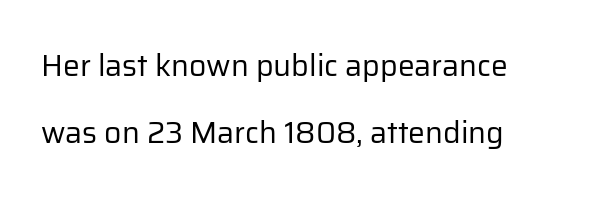
Q: Is the text bold? A: No.
Q: Is the text italic (slanted)? A: No, it is upright.
Q: Is the typeface a serif or a sans-serif typeface? A: Sans-serif.
Q: Is the text underlined? A: No.
Q: How is the paragraph aligned? A: Left-aligned.
Q: Is the spacing between letters normal or unusually wide? A: Normal.
Q: Is the spacing between lines tight, normal or loose? A: Loose.
Q: Width (condensed, normal, or wide)? A: Normal.
Q: Stroke contrast? A: Low.
Q: x-height? A: Medium.
Q: Monospaced? A: No.
